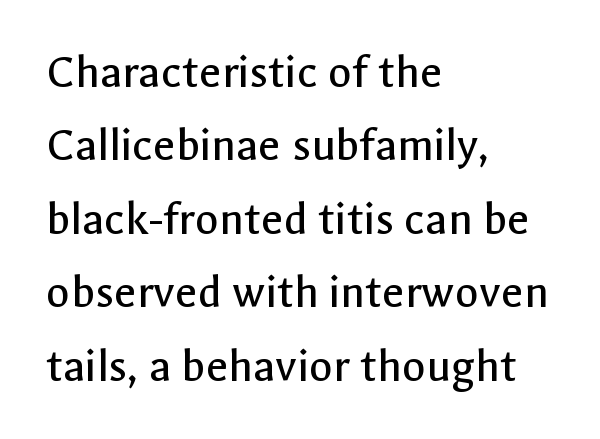
The image shows 49 px regular-weight sans-serif type, upright; set left-aligned, normal line spacing (1.5x), normal letter spacing, not underlined; a medium x-height.
